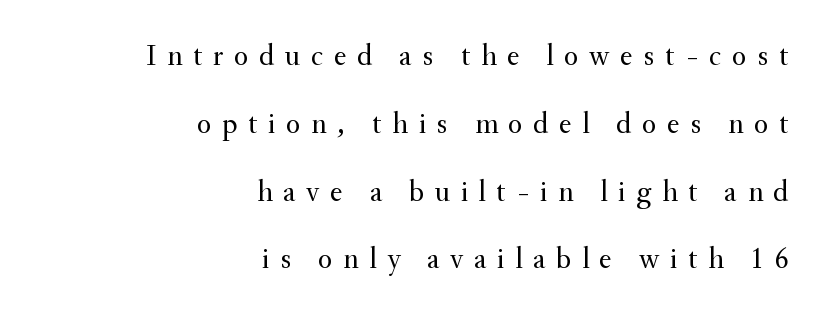
The image shows 30 px regular-weight serif type, upright; set right-aligned, loose line spacing (2.26x), unusually wide letter spacing (+0.35 em), not underlined; medium stroke contrast and a small x-height.
